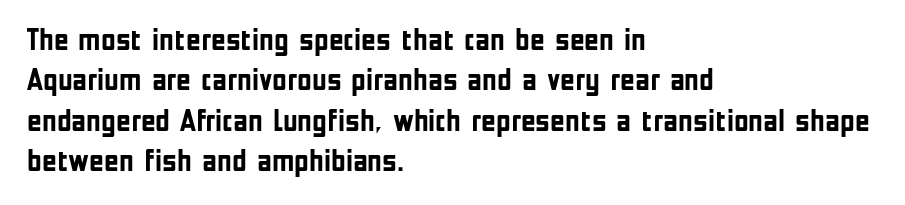
The letters sit at their default tracking, neither squeezed nor spread. No italicization has been applied; the sample stays upright. Do the characters align in a grid? No, the font is proportional. You'd pick this weight for a headline — it's a proper bold. Words float on clear page, feet unadorned. The passage shown is typeset with a sans-serif family.
